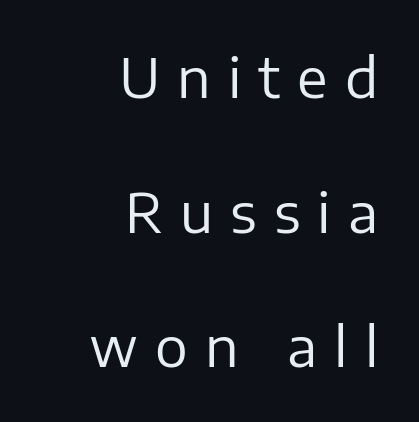
Q: Is the text bold? A: No.
Q: Is the text italic (slanted)? A: No, it is upright.
Q: Is the typeface a serif or a sans-serif typeface? A: Sans-serif.
Q: Is the text underlined? A: No.
Q: How is the paragraph aligned? A: Right-aligned.
Q: Is the spacing between letters normal or unusually wide? A: Unusually wide.
Q: Is the spacing between lines tight, normal or loose? A: Loose.
Q: Width (condensed, normal, or wide)? A: Normal.
Q: Stroke contrast? A: Low.
Q: x-height? A: Medium.
Q: Monospaced? A: No.
